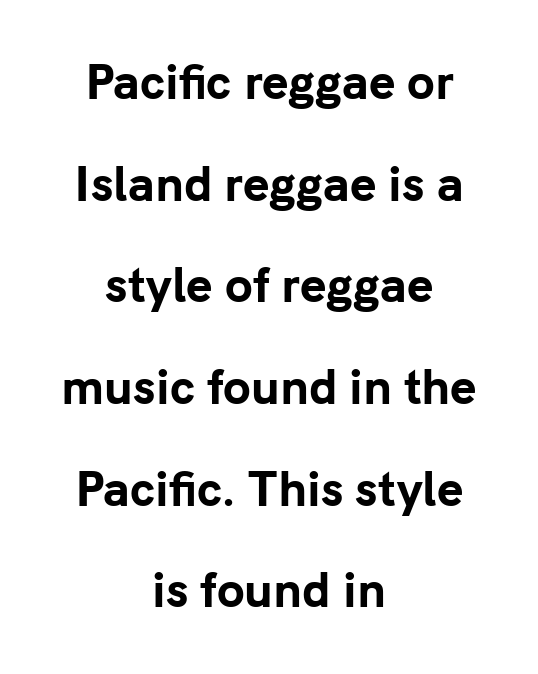
Q: Is the text bold? A: Yes.
Q: Is the text italic (slanted)? A: No, it is upright.
Q: Is the typeface a serif or a sans-serif typeface? A: Sans-serif.
Q: Is the text underlined? A: No.
Q: How is the paragraph aligned? A: Centered.
Q: Is the spacing between letters normal or unusually wide? A: Normal.
Q: Is the spacing between lines tight, normal or loose? A: Loose.
Q: Width (condensed, normal, or wide)? A: Normal.
Q: Stroke contrast? A: Low.
Q: x-height? A: Medium.
Q: Monospaced? A: No.
